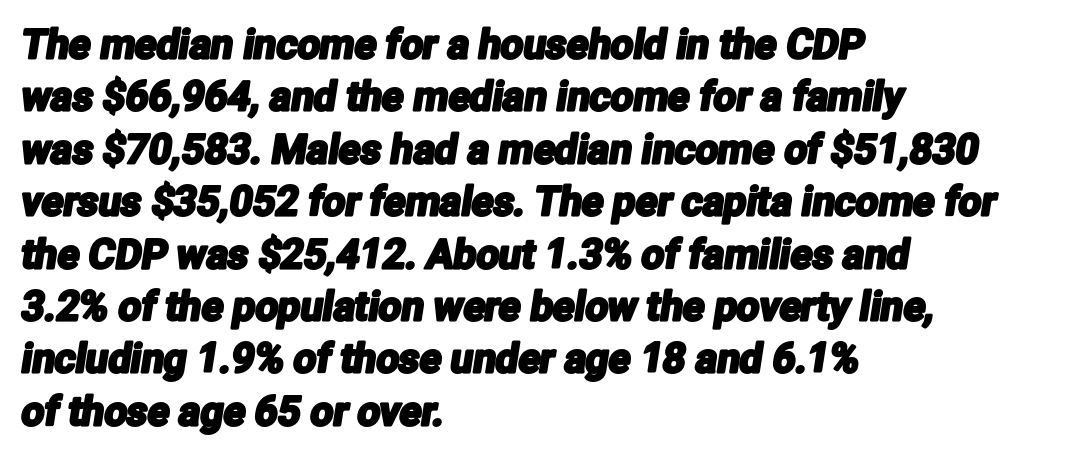
No word sits above an underline. Leading matches the norm, producing a regular column. The passage shown is typed in a proportional face where columns would drift. Here the glyphs are tracked normally, forming tight word shapes. Short and long lines alike share a common starting point at left.
